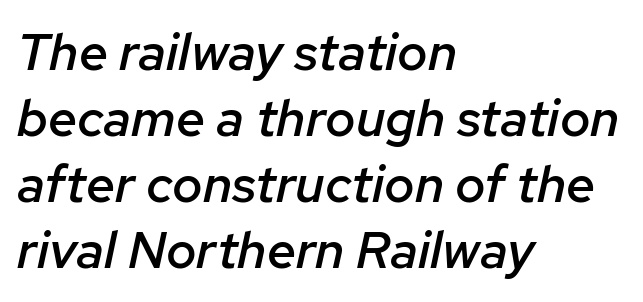
The image shows 52 px semibold type, italic (leaning right); set left-aligned, normal line spacing (1.27x), normal letter spacing, not underlined; low stroke contrast and a medium x-height.
